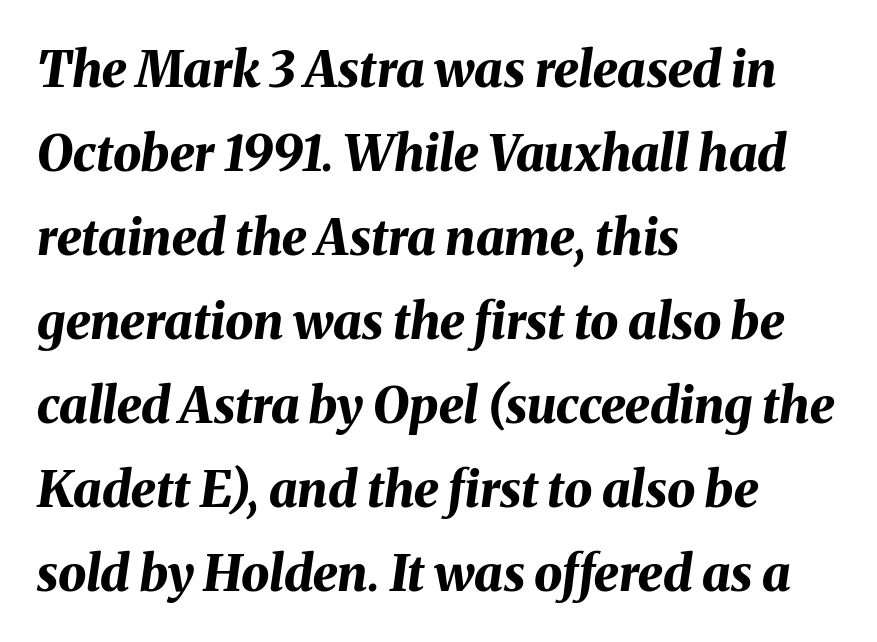
The image shows 50 px bold type, italic (leaning right); set left-aligned, normal line spacing (1.68x), normal letter spacing, not underlined; medium stroke contrast and a medium x-height.
